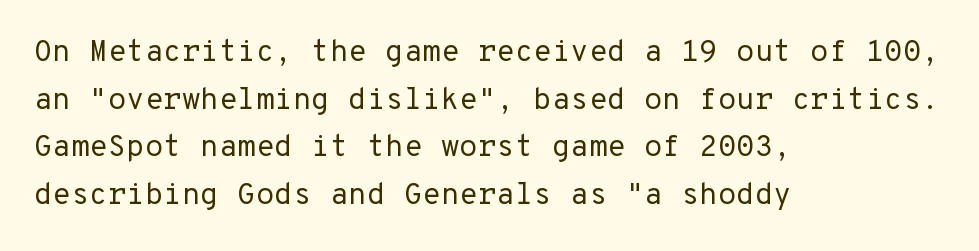
Beneath every word, the page is bare. Compared with typical body copy, the letter spacing here is the same. What's the leading like? Ordinary, nothing unusual. Posture: straight, roman, zero tilt. The face used here is a sans, in the tradition of grotesques and geometrics.
